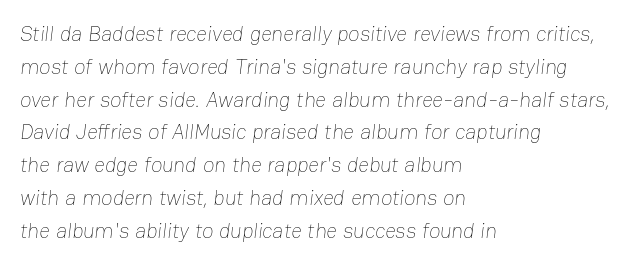
Q: Is the text bold? A: No.
Q: Is the text underlined? A: No.
Q: How is the paragraph aligned? A: Left-aligned.
Q: Is the spacing between letters normal or unusually wide? A: Normal.
Q: Is the spacing between lines tight, normal or loose? A: Normal.
